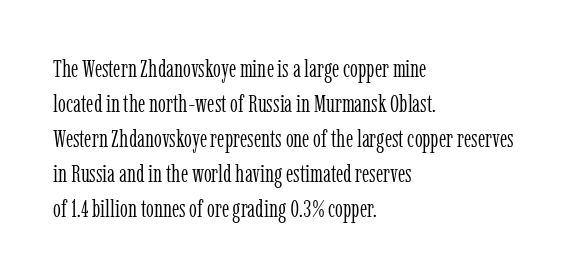
{"italic": "no", "bold": "no", "underline": "no", "align": "left", "line_spacing": "normal", "line_spacing_ratio": 1.4, "letter_spacing": "normal", "letter_spacing_em": 0.0, "glyph_px": 25}
